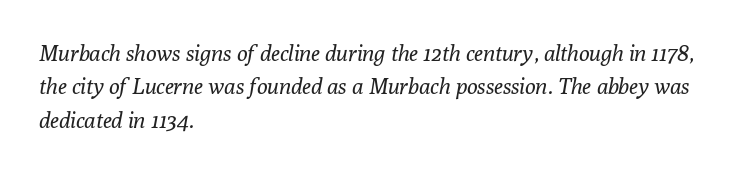
Q: Is the text bold? A: No.
Q: Is the text italic (slanted)? A: Yes, it leans right by about 10 degrees.
Q: Is the text underlined? A: No.
Q: How is the paragraph aligned? A: Left-aligned.
Q: Is the spacing between letters normal or unusually wide? A: Normal.
Q: Is the spacing between lines tight, normal or loose? A: Normal.
